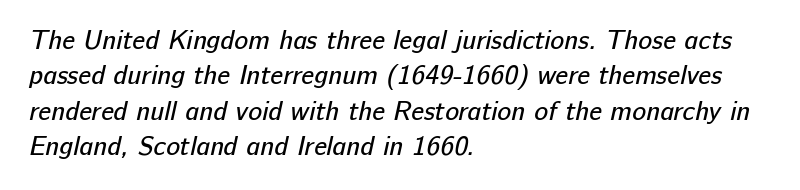
Q: Is the text bold? A: No.
Q: Is the text underlined? A: No.
Q: How is the paragraph aligned? A: Left-aligned.
Q: Is the spacing between letters normal or unusually wide? A: Normal.
Q: Is the spacing between lines tight, normal or loose? A: Normal.
